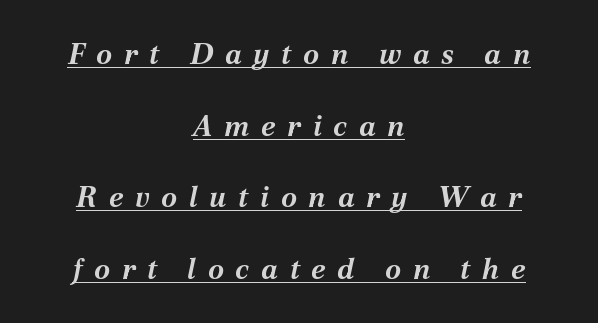
{"italic": "yes", "lean": "right", "slant_degrees": 12, "bold": "yes", "weight": "bold", "width": "normal", "stroke_contrast": "medium", "x_height": "medium", "monospaced": "no", "underline": "yes", "align": "center", "line_spacing": "loose", "line_spacing_ratio": 2.47, "letter_spacing": "wide", "letter_spacing_em": 0.4, "glyph_px": 29}
